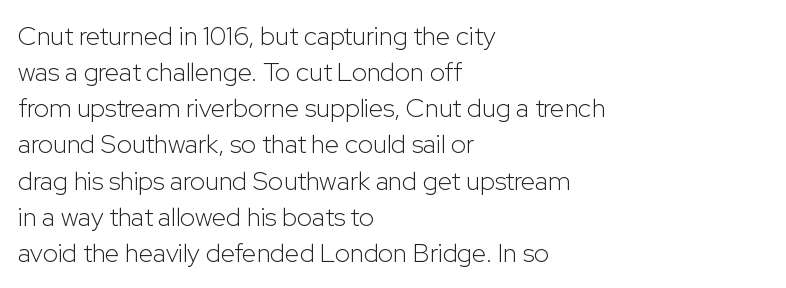
Q: Is the text bold? A: No.
Q: Is the text italic (slanted)? A: No, it is upright.
Q: Is the text underlined? A: No.
Q: How is the paragraph aligned? A: Left-aligned.
Q: Is the spacing between letters normal or unusually wide? A: Normal.
Q: Is the spacing between lines tight, normal or loose? A: Normal.
